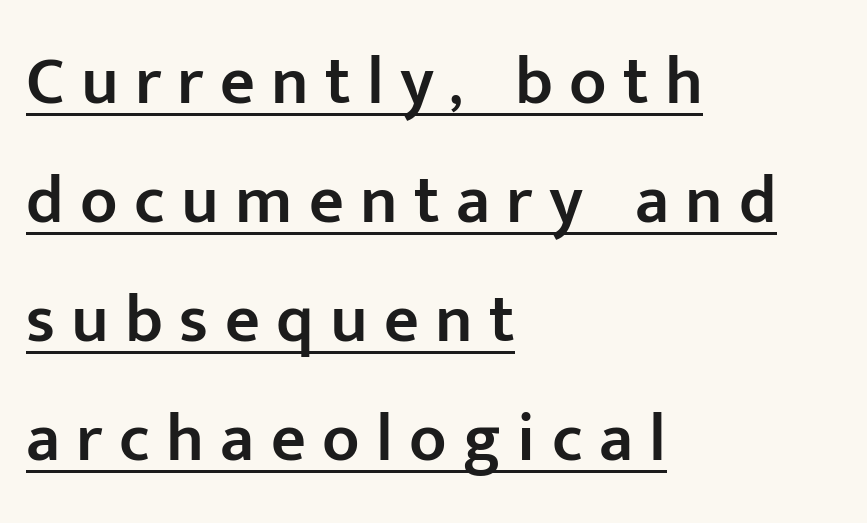
Q: Is the text bold? A: Semi-bold.
Q: Is the text italic (slanted)? A: No, it is upright.
Q: Is the typeface a serif or a sans-serif typeface? A: Sans-serif.
Q: Is the text underlined? A: Yes.
Q: How is the paragraph aligned? A: Left-aligned.
Q: Is the spacing between letters normal or unusually wide? A: Unusually wide.
Q: Width (condensed, normal, or wide)? A: Normal.
Q: Stroke contrast? A: Low.
Q: x-height? A: Medium.
Q: Monospaced? A: No.
